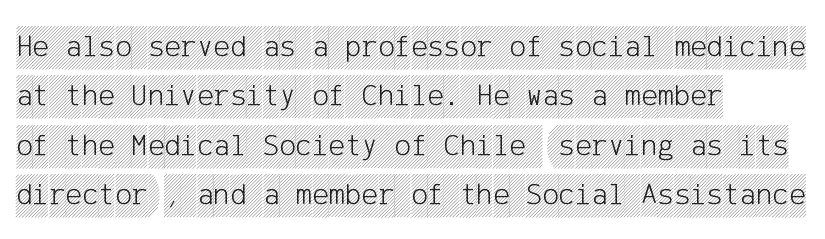
Q: Is the text italic (slanted)? A: No, it is upright.
Q: Is the text underlined? A: No.
Q: How is the paragraph aligned? A: Left-aligned.
Q: Is the spacing between letters normal or unusually wide? A: Normal.
Q: Is the spacing between lines tight, normal or loose? A: Normal.
Q: Width (condensed, normal, or wide)? A: Condensed.
Q: x-height? A: Large.
